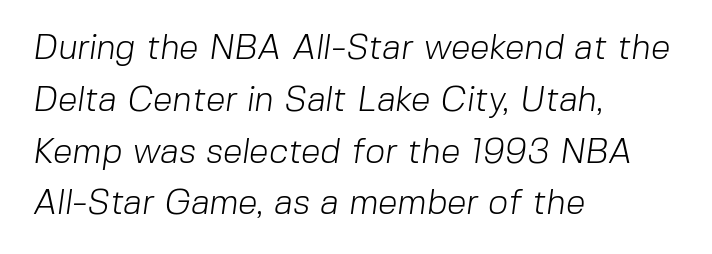
Compared with a centered layout, this one pins lines to the left instead. If you measured baseline to baseline, you'd find a middling distance. Each word holds together tightly as a unit, with standard inter-letter gaps. Regarding serifs, this sample does without them. Check under the words: just untouched page. You could not count columns in this text — the font is proportionally spaced.
